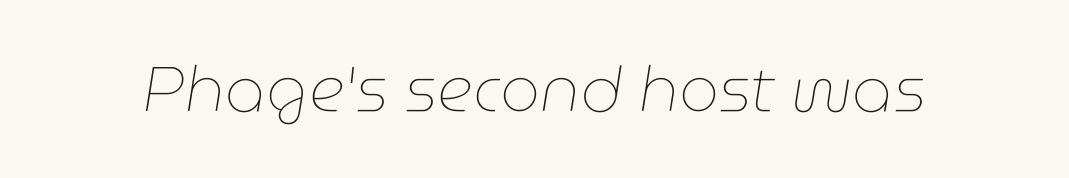
The whole block is typeset with a tilt. Lines of text with bare space underneath. Default kerning and tracking; the words read as compact shapes. Stroke mass is kept to a normal reading level or below. Think of a printed novel: that variable character pitch is what you see here.
